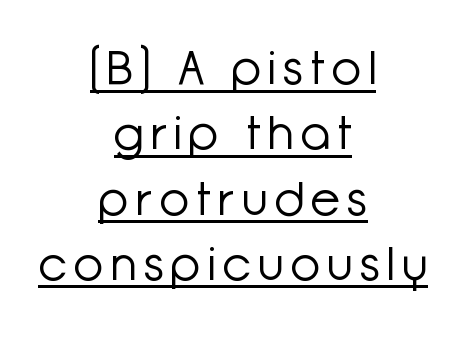
This rendering employs a face without finishing strokes, i.e., a sans-serif. Posture: straight, roman, zero tilt. Line spacing here is normal. Has an underline been added? It has.
